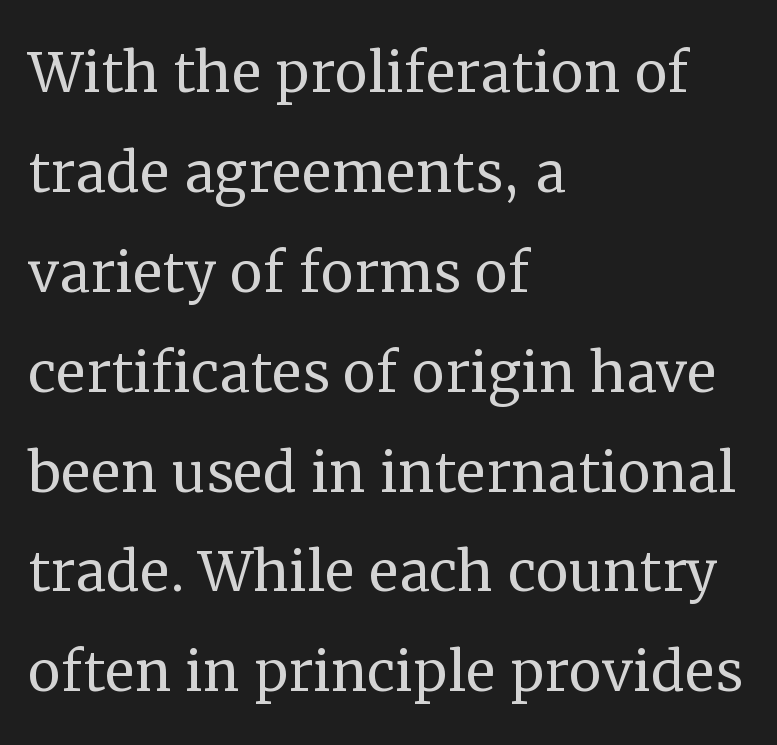
Q: Is the text bold? A: No.
Q: Is the text italic (slanted)? A: No, it is upright.
Q: Is the typeface a serif or a sans-serif typeface? A: Serif.
Q: Is the text underlined? A: No.
Q: How is the paragraph aligned? A: Left-aligned.
Q: Is the spacing between letters normal or unusually wide? A: Normal.
Q: Is the spacing between lines tight, normal or loose? A: Normal.
Q: Width (condensed, normal, or wide)? A: Normal.
Q: Stroke contrast? A: Medium.
Q: x-height? A: Medium.
Q: Monospaced? A: No.
